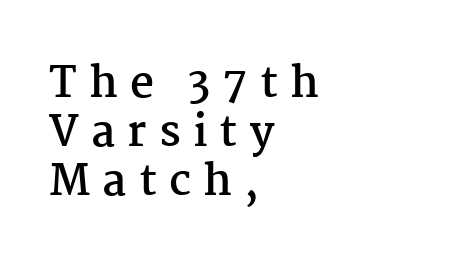
The image shows 42 px semibold serif type, upright; set left-aligned, line spacing 1.17x, unusually wide letter spacing (+0.29 em), not underlined; medium stroke contrast and a medium x-height.
